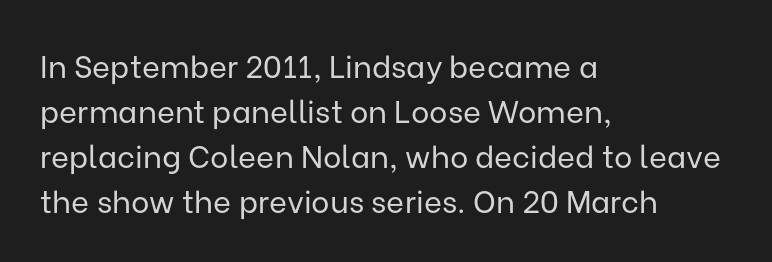
Q: Is the text bold? A: No.
Q: Is the text italic (slanted)? A: No, it is upright.
Q: Is the typeface a serif or a sans-serif typeface? A: Sans-serif.
Q: Is the text underlined? A: No.
Q: How is the paragraph aligned? A: Left-aligned.
Q: Is the spacing between letters normal or unusually wide? A: Normal.
Q: Is the spacing between lines tight, normal or loose? A: Normal.
Q: Width (condensed, normal, or wide)? A: Normal.
Q: Stroke contrast? A: Low.
Q: x-height? A: Medium.
Q: Monospaced? A: No.
